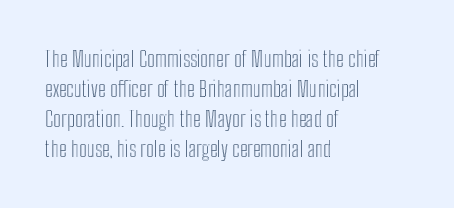
The image shows 22 px text type, upright; set left-aligned, normal line spacing (1.37x), normal letter spacing, not underlined.
